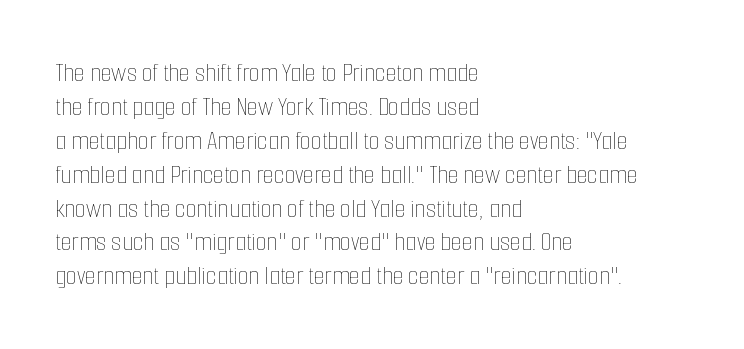
{"italic": "no", "bold": "no", "weight": "thin", "width": "condensed", "stroke_contrast": "low", "x_height": "medium", "monospaced": "no", "underline": "no", "align": "left", "line_spacing_ratio": 1.21, "letter_spacing": "normal", "letter_spacing_em": 0.0, "glyph_px": 28}
